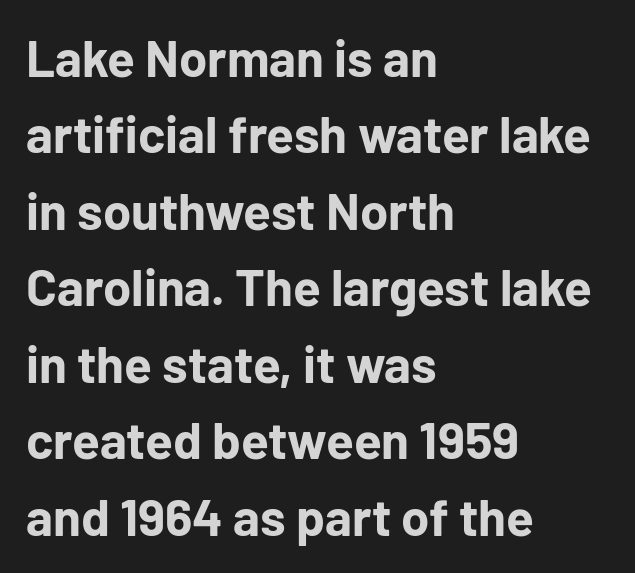
Quick note: not italic, upright. Think of a printed novel: that variable character pitch is what you see here. Rule under the text: the space is simply empty. How would I describe the line gaps? Plain and ordinary.
